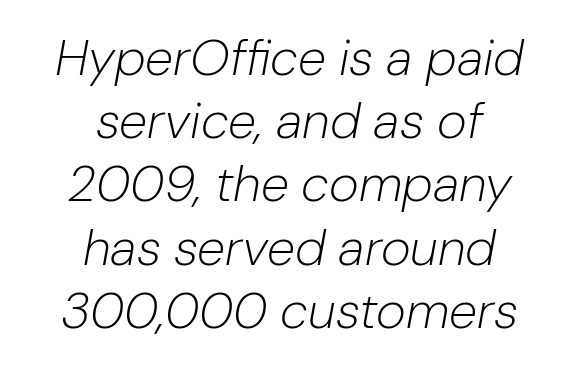
Is the type slanted? Yes — the strokes lean at a clear angle. Just letters on the line, the space beneath them empty. The strokes are not fattened; the text isn't bold. Varying glyph widths throughout — classic text-font behaviour.
